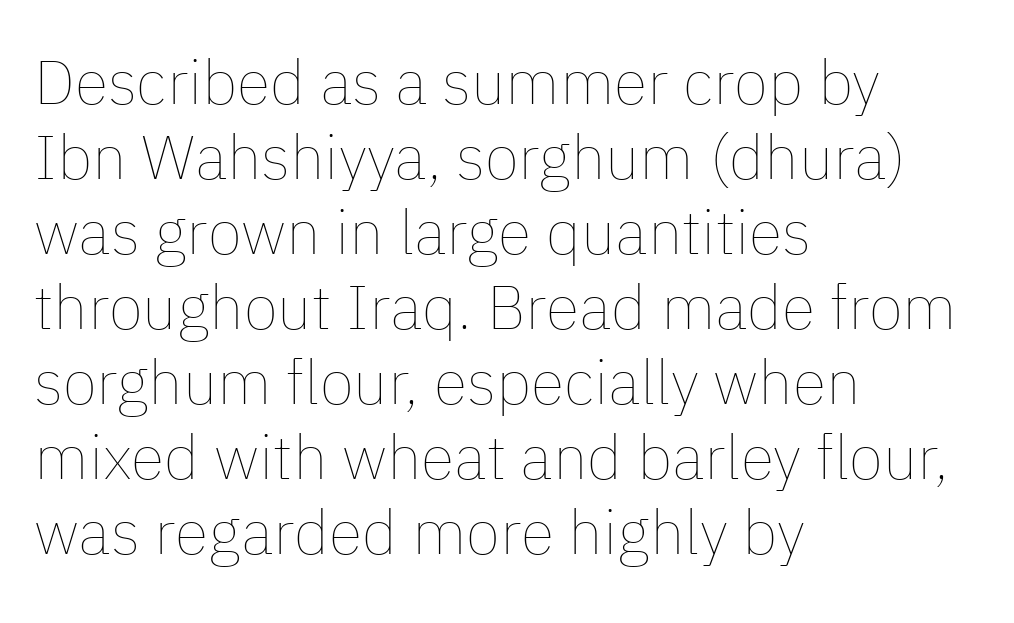
Q: Is the text bold? A: No.
Q: Is the text italic (slanted)? A: No, it is upright.
Q: Is the text underlined? A: No.
Q: How is the paragraph aligned? A: Left-aligned.
Q: Is the spacing between letters normal or unusually wide? A: Normal.
Q: Width (condensed, normal, or wide)? A: Normal.
Q: Stroke contrast? A: Low.
Q: x-height? A: Medium.
Q: Monospaced? A: No.
